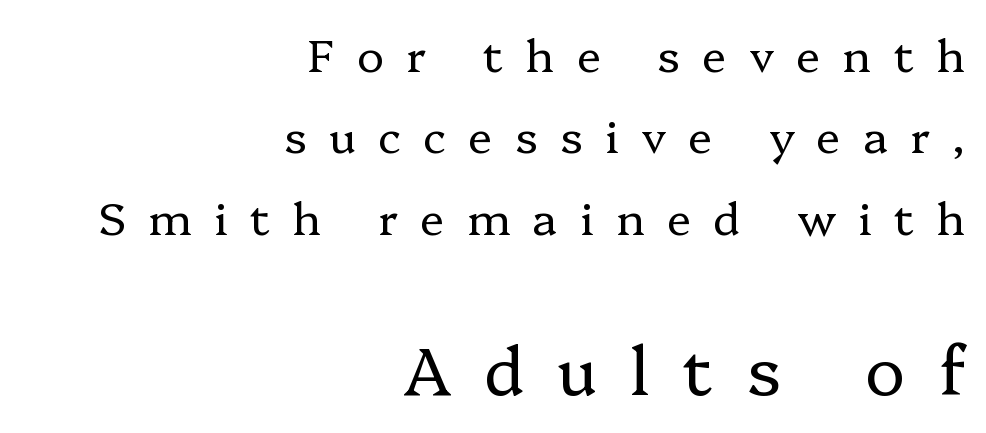
The image shows 67 px regular-weight serif type, upright; set right-aligned, line spacing 1.81x, unusually wide letter spacing (+0.5 em), not underlined; the second (bottom) block is 1.49x larger; low stroke contrast and a medium x-height.
